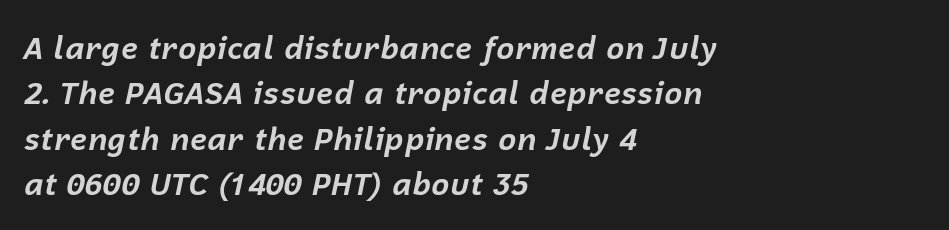
{"italic": "yes", "lean": "right", "slant_degrees": 12, "bold": "yes", "weight": "bold", "width": "normal", "stroke_contrast": "low", "x_height": "medium", "monospaced": "no", "underline": "no", "align": "left", "line_spacing": "normal", "line_spacing_ratio": 1.46, "letter_spacing": "normal", "letter_spacing_em": 0.0, "glyph_px": 31}
